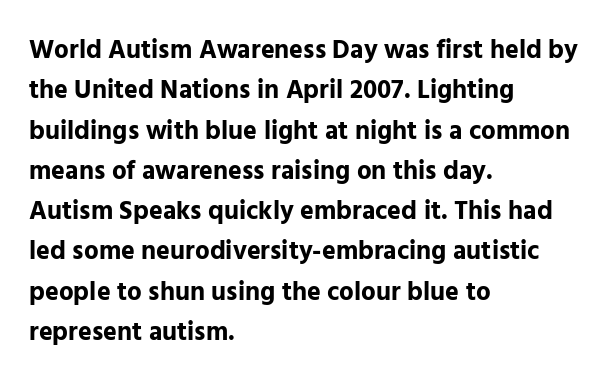
{"italic": "no", "bold": "yes", "underline": "no", "align": "left", "line_spacing": "normal", "line_spacing_ratio": 1.55, "letter_spacing": "normal", "letter_spacing_em": 0.0, "glyph_px": 26}
